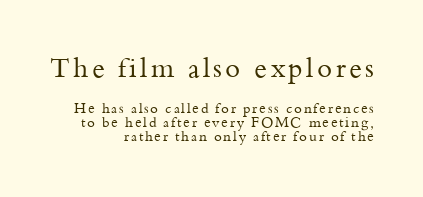
This sample uses an upright cut, with every glyph sitting square on the baseline. Size hierarchy here favors the leading block over the trailing one. Is this a heavy cut? Hardly; it is regular or lighter. This rendering uses right alignment, leaving the left contour irregular. The block of text is dense from top to bottom, with scant space between rows.
